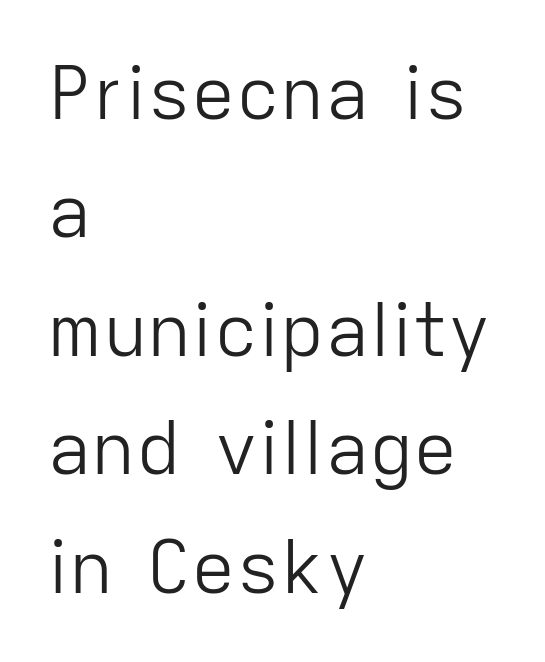
{"serif": "no", "italic": "no", "bold": "no", "weight": "light", "width": "normal", "stroke_contrast": "low", "x_height": "medium", "monospaced": "no", "underline": "no", "align": "left", "line_spacing": "normal", "line_spacing_ratio": 1.6, "letter_spacing": "normal", "letter_spacing_em": 0.0, "glyph_px": 74}
